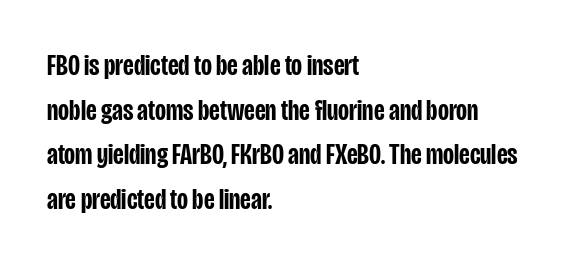
{"serif": "no", "italic": "no", "bold": "semi", "weight": "semibold", "width": "condensed", "stroke_contrast": "low", "x_height": "large", "monospaced": "no", "underline": "no", "align": "left", "line_spacing": "normal", "line_spacing_ratio": 1.49, "letter_spacing": "normal", "letter_spacing_em": 0.0, "glyph_px": 30}
